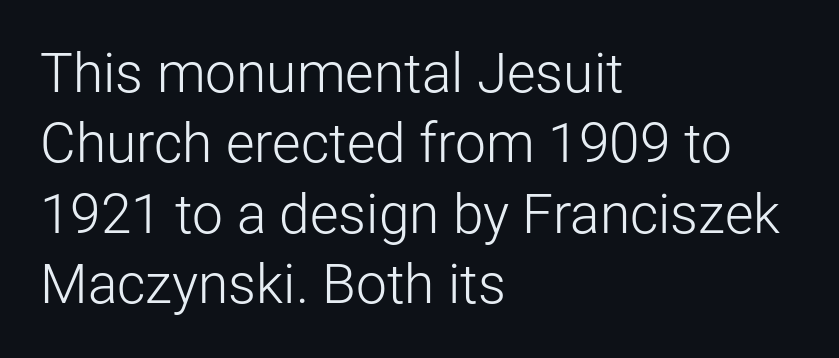
The image shows 55 px light sans-serif type, upright; set left-aligned, normal line spacing (1.28x), normal letter spacing, not underlined; low stroke contrast and a medium x-height.
